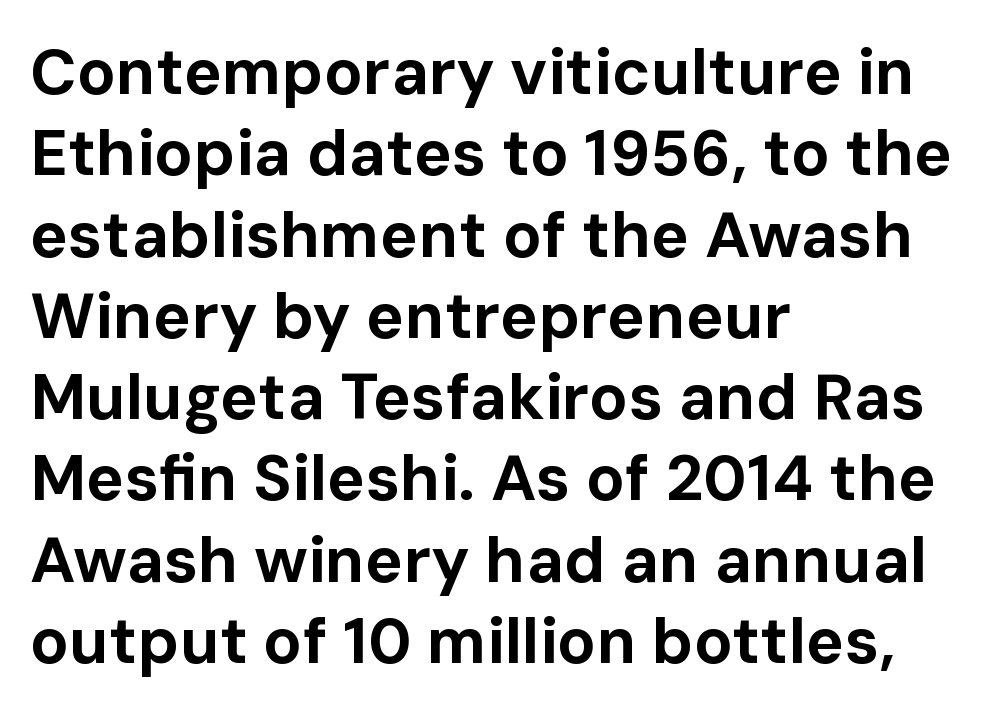
Q: Is the text bold? A: Yes.
Q: Is the text italic (slanted)? A: No, it is upright.
Q: Is the typeface a serif or a sans-serif typeface? A: Sans-serif.
Q: Is the text underlined? A: No.
Q: How is the paragraph aligned? A: Left-aligned.
Q: Is the spacing between letters normal or unusually wide? A: Normal.
Q: Is the spacing between lines tight, normal or loose? A: Normal.
Q: Width (condensed, normal, or wide)? A: Normal.
Q: Stroke contrast? A: Low.
Q: x-height? A: Medium.
Q: Monospaced? A: No.
